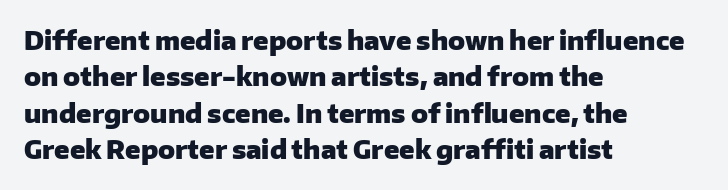
{"italic": "no", "bold": "yes", "underline": "no", "align": "left", "line_spacing": "normal", "line_spacing_ratio": 1.46, "letter_spacing": "normal", "letter_spacing_em": 0.0, "glyph_px": 25}
